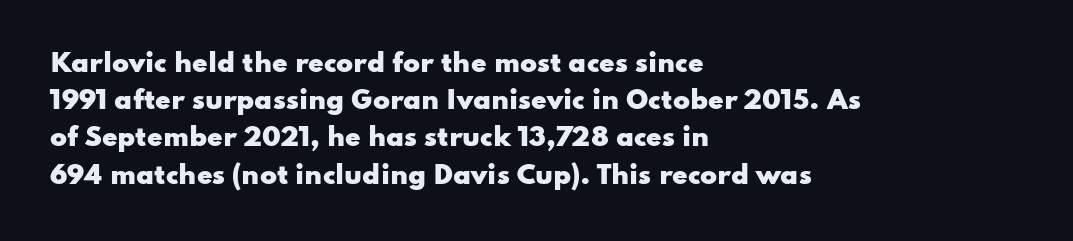
The image shows 25 px bold type, upright; set left-aligned, normal line spacing (1.49x), normal letter spacing, not underlined.
